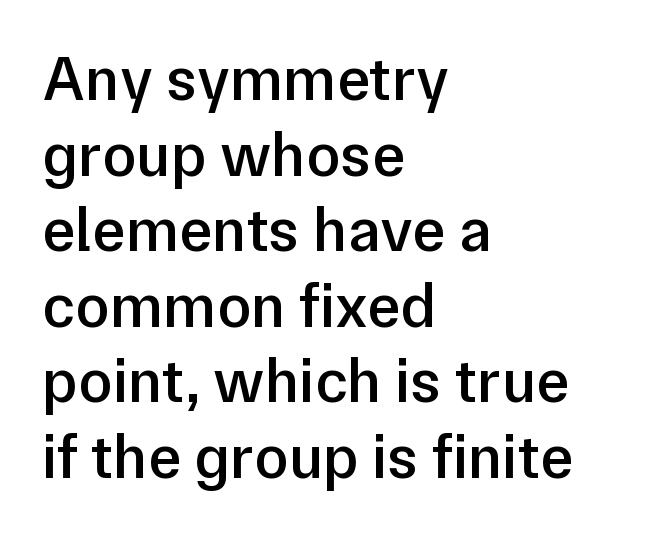
These lines are set flush left with a ragged right edge. A clean baseline with only descenders dipping below it. Spacing verdict: proportional, widths tailored to each character. The specimen reads as upright at a glance.
